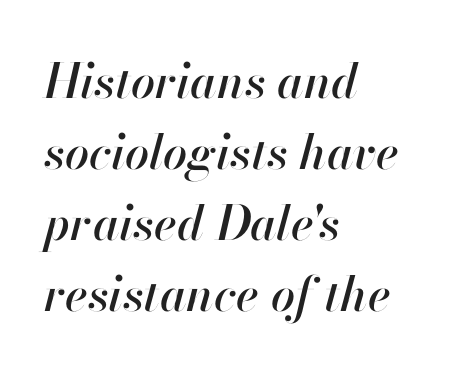
The image shows 48 px text type, italic (leaning right); set left-aligned, normal line spacing (1.48x), normal letter spacing, not underlined; high stroke contrast and a small x-height.
